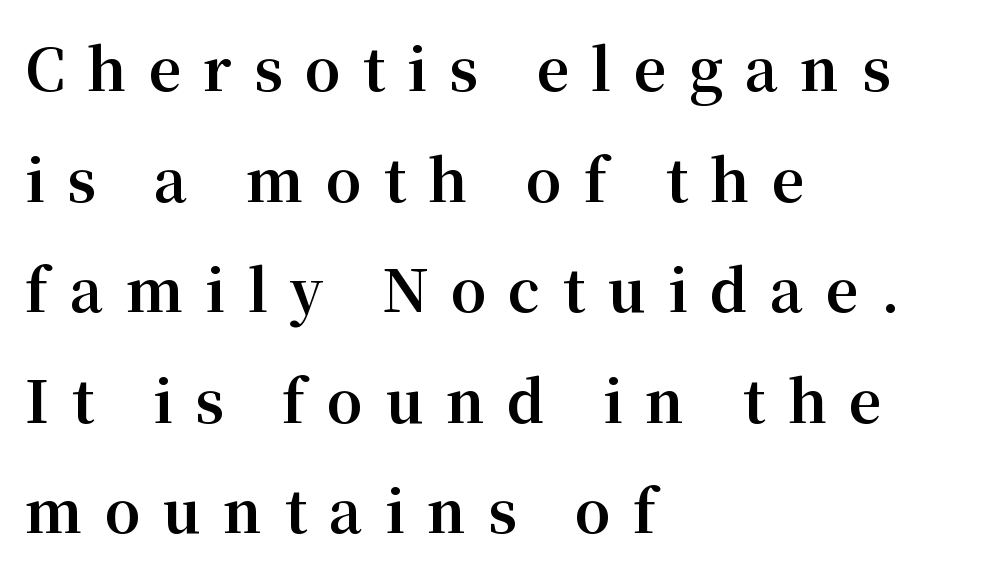
The image shows 57 px bold serif type, upright; set left-aligned, loose line spacing (1.94x), unusually wide letter spacing (+0.39 em), not underlined; medium stroke contrast and a medium x-height.
